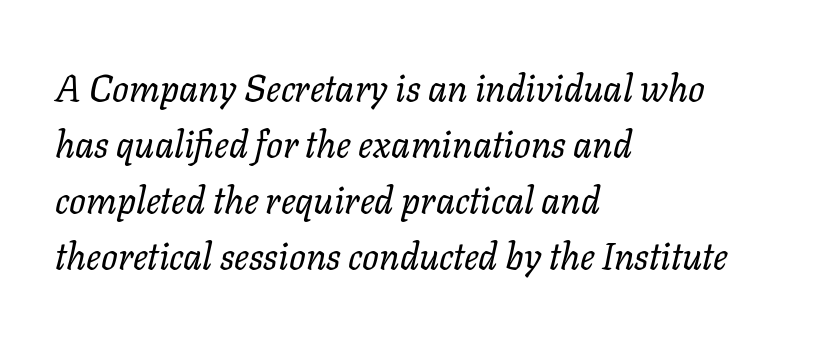
Q: Is the text bold? A: No.
Q: Is the text italic (slanted)? A: Yes, it leans right by about 11 degrees.
Q: Is the text underlined? A: No.
Q: How is the paragraph aligned? A: Left-aligned.
Q: Is the spacing between letters normal or unusually wide? A: Normal.
Q: Is the spacing between lines tight, normal or loose? A: Normal.
Q: Width (condensed, normal, or wide)? A: Normal.
Q: Stroke contrast? A: Low.
Q: x-height? A: Medium.
Q: Monospaced? A: No.
